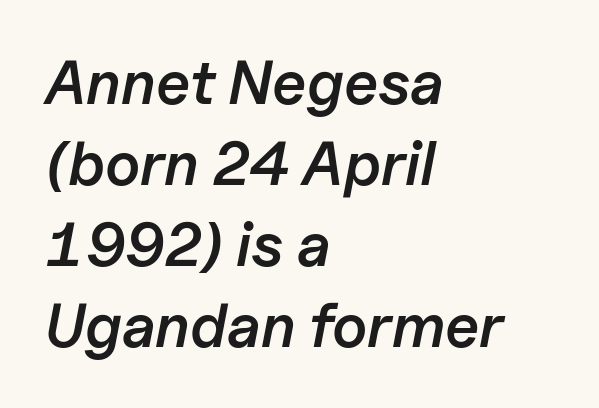
The image shows 61 px semibold type, italic (leaning right); set left-aligned, normal line spacing (1.33x), normal letter spacing, not underlined; low stroke contrast and a medium x-height.
